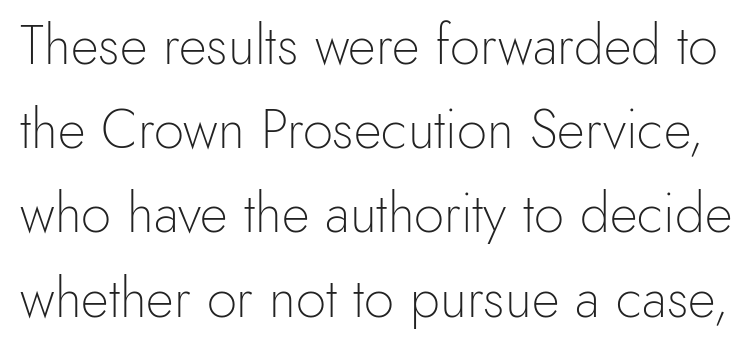
Think of a printed novel: that variable character pitch is what you see here. The face looks like a standard text weight, possibly lighter. The passage shown has conventional tracking throughout. Descender tails drop into unmarked territory. The rows are spaced the way most documents space them.
